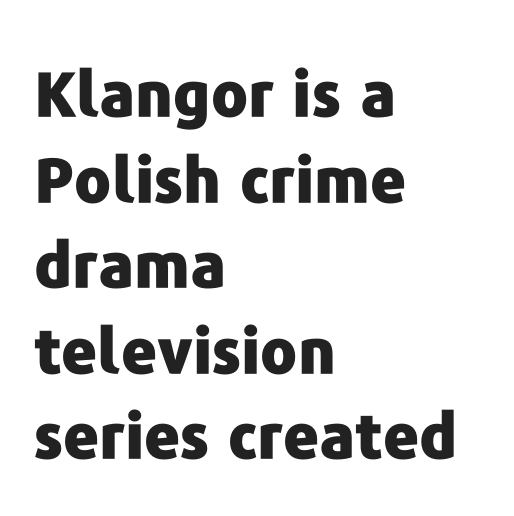
The image shows 62 px heavy sans-serif type, upright; set left-aligned, normal line spacing (1.38x), normal letter spacing, not underlined; low stroke contrast and a medium x-height.
